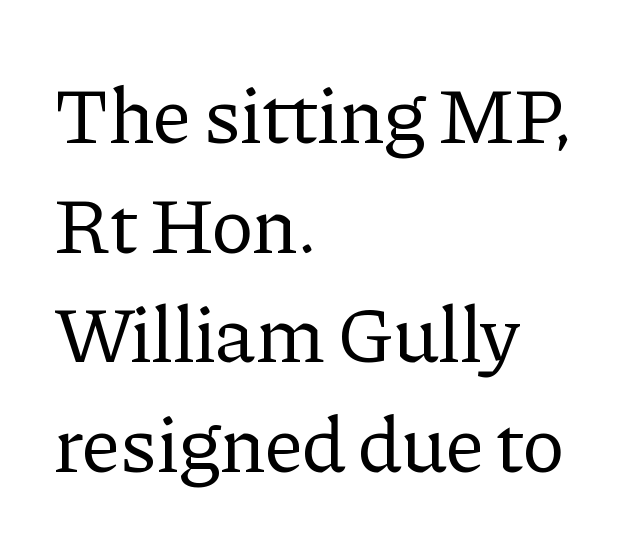
The image shows 80 px regular-weight serif type, upright; set left-aligned, normal line spacing (1.37x), normal letter spacing, not underlined; low stroke contrast and a medium x-height.
